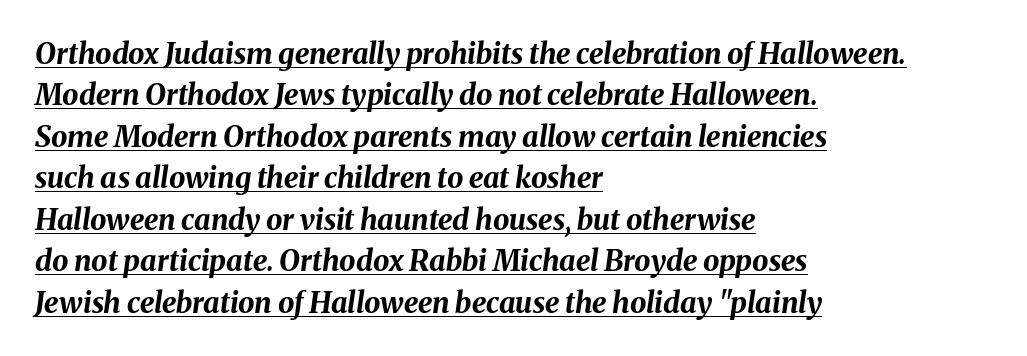
{"italic": "yes", "lean": "right", "slant_degrees": 8, "bold": "yes", "weight": "bold", "width": "normal", "stroke_contrast": "medium", "x_height": "medium", "monospaced": "no", "underline": "yes", "align": "left", "line_spacing": "normal", "line_spacing_ratio": 1.43, "letter_spacing": "normal", "letter_spacing_em": 0.0, "glyph_px": 29}
